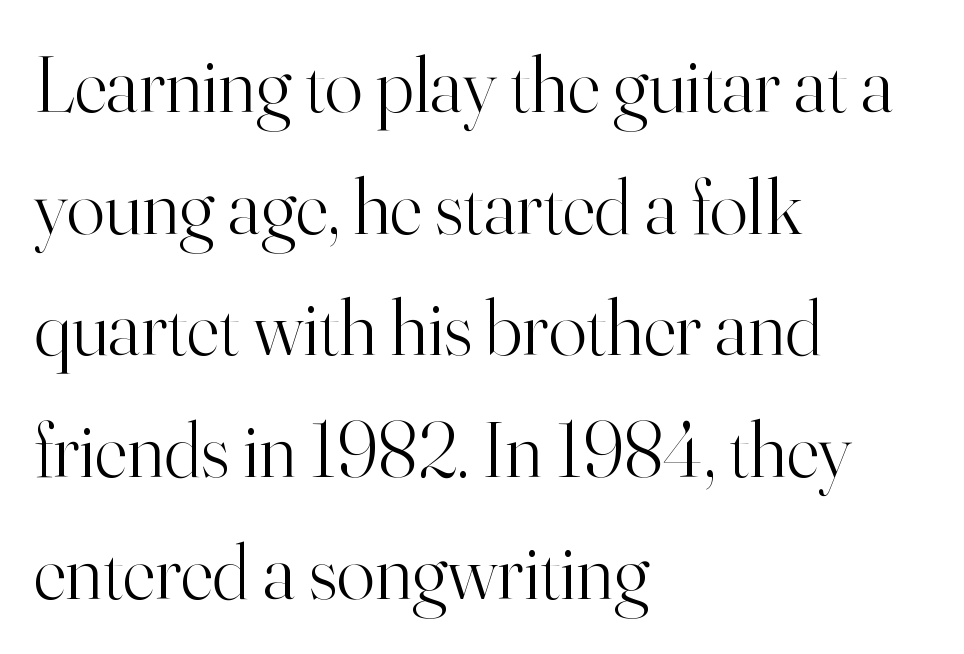
{"serif": "yes", "italic": "no", "bold": "no", "weight": "light", "width": "normal", "stroke_contrast": "high", "x_height": "small", "monospaced": "no", "underline": "no", "align": "left", "line_spacing": "normal", "line_spacing_ratio": 1.54, "letter_spacing": "normal", "letter_spacing_em": 0.0, "glyph_px": 79}
